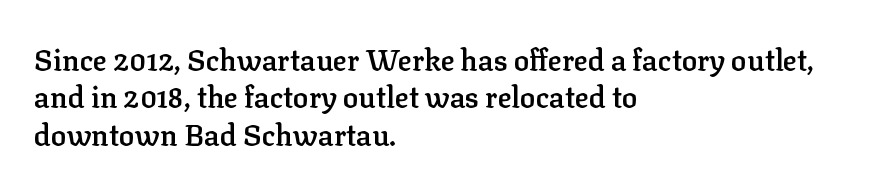
Q: Is the text bold? A: Semi-bold.
Q: Is the text italic (slanted)? A: No, it is upright.
Q: Is the typeface a serif or a sans-serif typeface? A: Serif.
Q: Is the text underlined? A: No.
Q: How is the paragraph aligned? A: Left-aligned.
Q: Is the spacing between letters normal or unusually wide? A: Normal.
Q: Is the spacing between lines tight, normal or loose? A: Normal.
Q: Width (condensed, normal, or wide)? A: Normal.
Q: Stroke contrast? A: Low.
Q: x-height? A: Medium.
Q: Monospaced? A: No.
